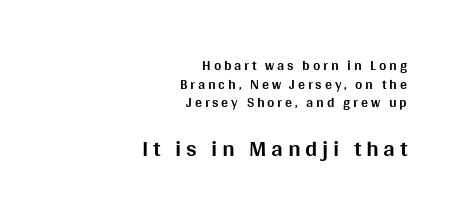
Q: Is the text bold? A: Yes.
Q: Is the text italic (slanted)? A: No, it is upright.
Q: Is the text underlined? A: No.
Q: How is the paragraph aligned? A: Right-aligned.
Q: Is the spacing between letters normal or unusually wide? A: Unusually wide.
Q: Is the spacing between lines tight, normal or loose? A: Normal.
Q: Which block of text is set in a larger size, the first (top) or the second (bottom)? A: The second (bottom) one.
